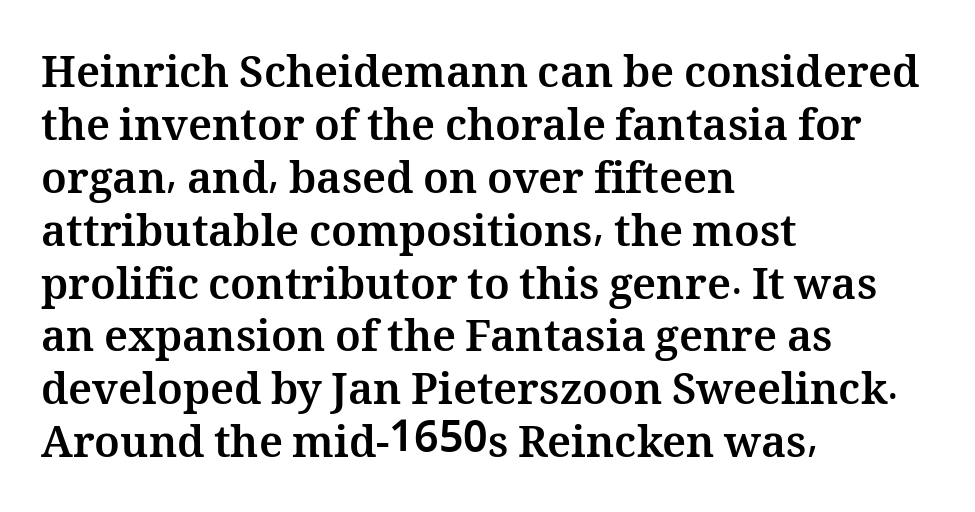
The image shows 43 px bold type, upright; set left-aligned, line spacing 1.23x, normal letter spacing, not underlined; medium stroke contrast and a medium x-height.
